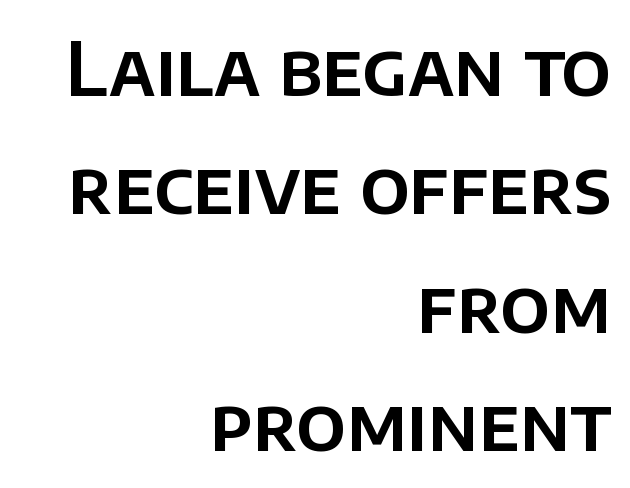
Serif or sans? Sans — the stroke terminals are bare. Letter spacing: default. Interline gaps are of average width in this sample. Clear beneath every line of the passage.
